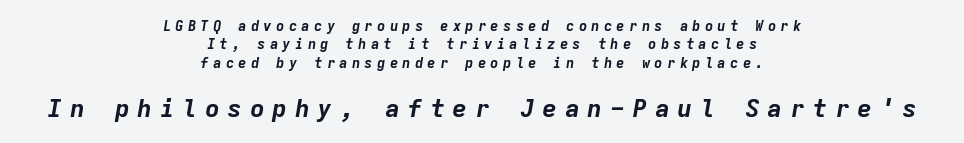
The image shows 25 px bold type, italic (leaning right); set centered, normal line spacing (1.32x), unusually wide letter spacing (+0.3 em), not underlined; the second (bottom) block is 1.79x larger.
